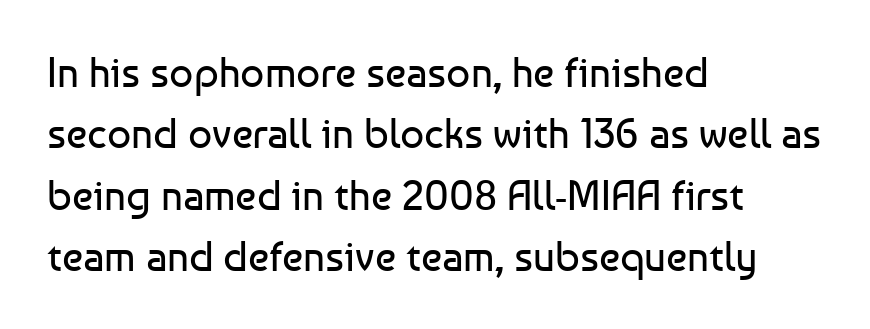
Vertical stems look standard width or narrower in stroke. The font's upright variant was chosen for this text. Regular leading. Each row of text sits above clean, open space.
